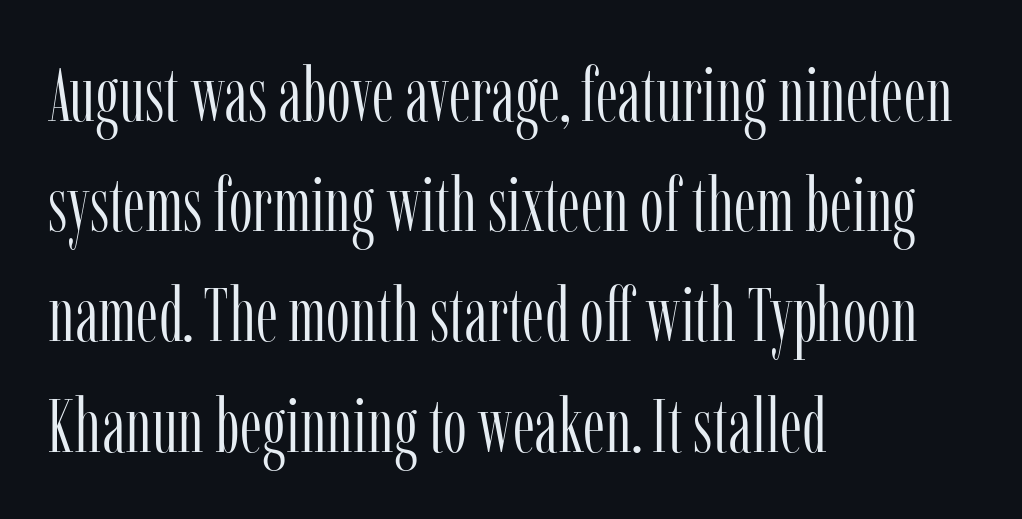
The gaps between neighbouring characters are ordinary and unremarkable. Honestly, the row spacing looks completely unremarkable. Proportional: the letters do not fall into vertical columns. This is roman type, the default non-slanted kind.
